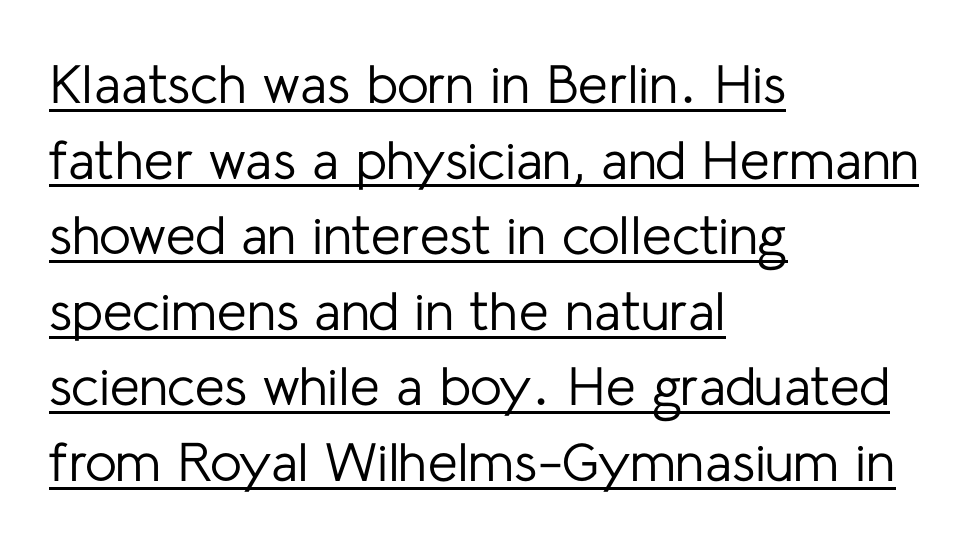
The rendering uses a moderate line-height, typical for paragraphs. Does the lettering tilt? It doesn't — this is upright. The passage shown has conventional tracking throughout. Check the space under the baseline: a stroke is drawn there. Check where the strokes stop: nothing finishes them off — pure sans.
